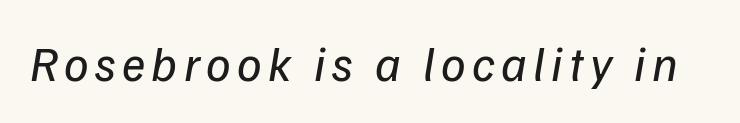
The image shows 49 px regular-weight sans-serif type; set not underlined; low stroke contrast and a medium x-height.
